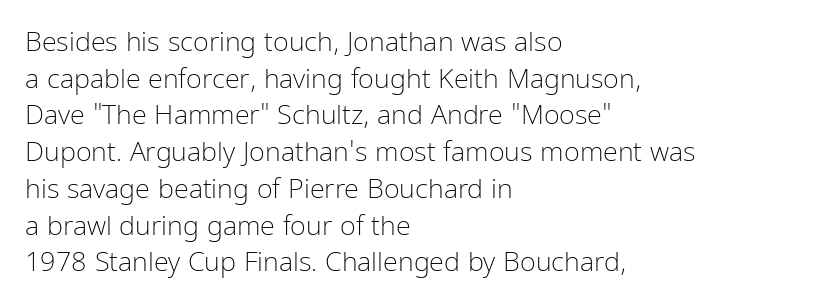
Reading down the block, your eye returns to a fixed left position each line. Do the letters lean? They stand straight. The strip under each line holds only bare page. Bold? No — there's no thickening of the strokes. Line spacing here is normal. Glyph-to-glyph distance matches everyday printed text.
